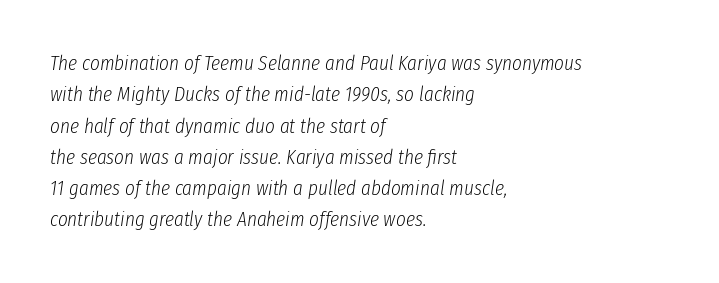
Q: Is the text bold? A: No.
Q: Is the text italic (slanted)? A: Yes, it leans right by about 8 degrees.
Q: Is the text underlined? A: No.
Q: How is the paragraph aligned? A: Left-aligned.
Q: Is the spacing between letters normal or unusually wide? A: Normal.
Q: Is the spacing between lines tight, normal or loose? A: Normal.
